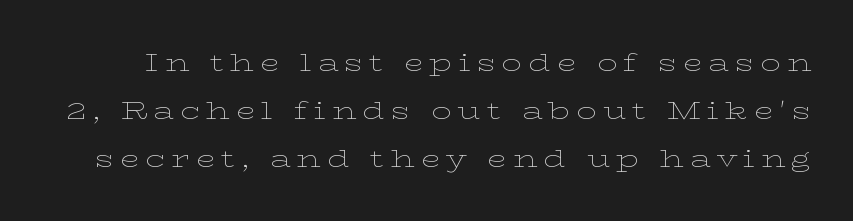
{"italic": "no", "bold": "no", "underline": "no", "line_spacing": "loose", "line_spacing_ratio": 1.93, "letter_spacing": "wide", "letter_spacing_em": 0.24, "glyph_px": 25}
